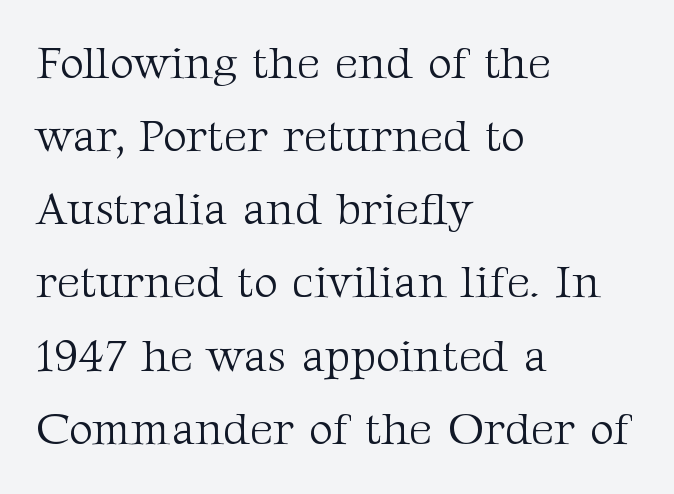
The line texture is even and compact thanks to regular tracking. One glance says typical: line gaps are just what's usual. The rendering uses natural spacing where letterforms have individual widths. Casual observation: everything's shoved over to the left.
